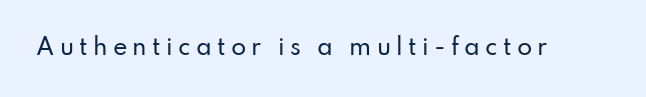
Q: Is the text italic (slanted)? A: No, it is upright.
Q: Is the text underlined? A: No.
Q: Is the spacing between letters normal or unusually wide? A: Unusually wide.
